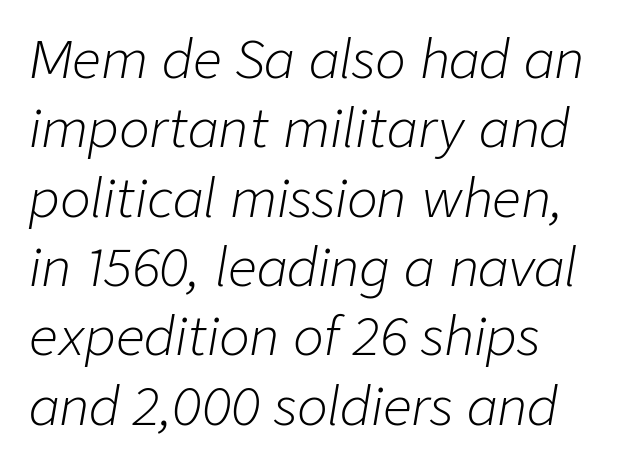
The image shows 51 px light type, italic (leaning right); set left-aligned, normal line spacing (1.36x), normal letter spacing, not underlined; low stroke contrast and a medium x-height.
